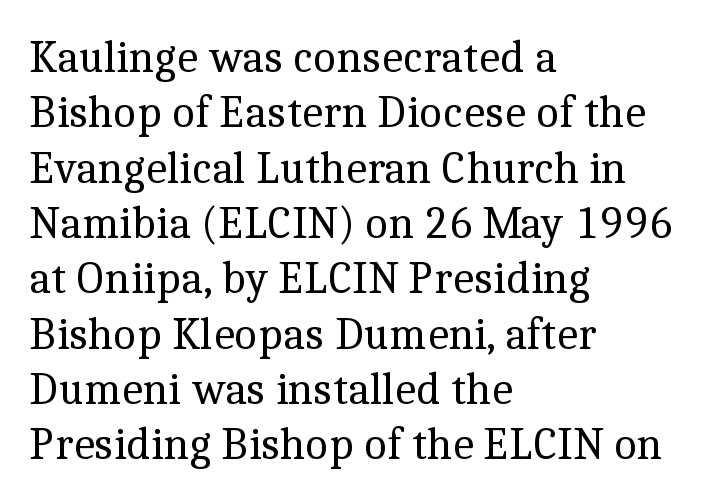
{"serif": "yes", "italic": "no", "bold": "no", "weight": "regular", "width": "normal", "x_height": "medium", "monospaced": "no", "underline": "no", "align": "left", "line_spacing_ratio": 1.23, "letter_spacing": "normal", "letter_spacing_em": 0.0, "glyph_px": 45}
